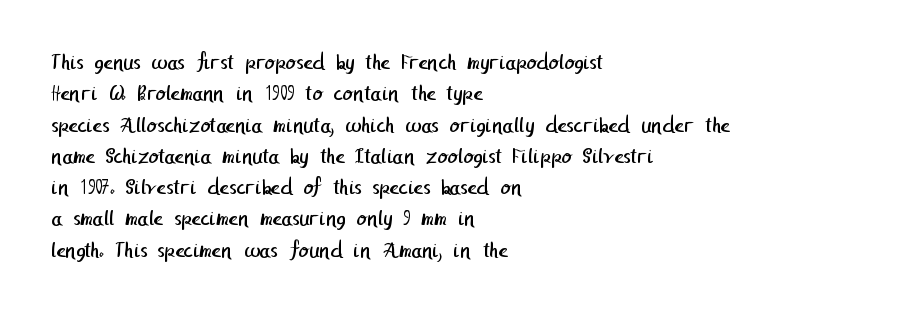
Q: Is the text bold? A: No.
Q: Is the text underlined? A: No.
Q: How is the paragraph aligned? A: Left-aligned.
Q: Is the spacing between letters normal or unusually wide? A: Normal.
Q: Is the spacing between lines tight, normal or loose? A: Normal.
